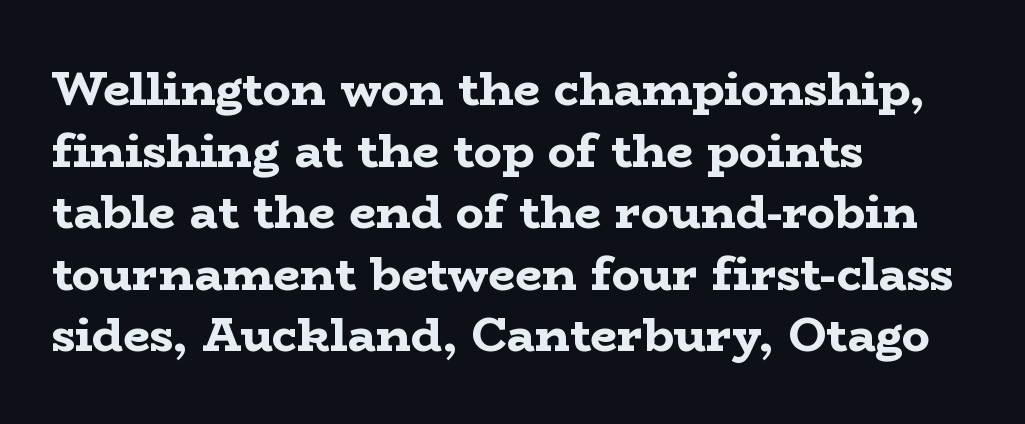
The image shows 47 px bold, wide serif type, upright; set left-aligned, normal line spacing (1.31x), normal letter spacing, not underlined; low stroke contrast and a medium x-height.
